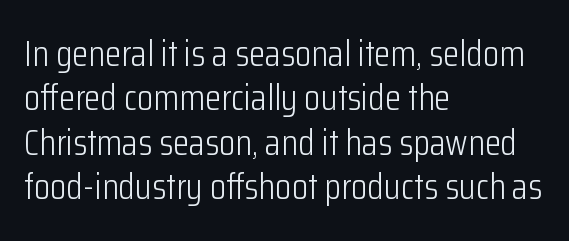
The font's upright variant was chosen for this text. Horizontally, the lines are justified to the leading edge only. Spacing verdict: proportional, widths tailored to each character. Only glyphs here, with clear space below each row. Default kerning and tracking; the words read as compact shapes.
